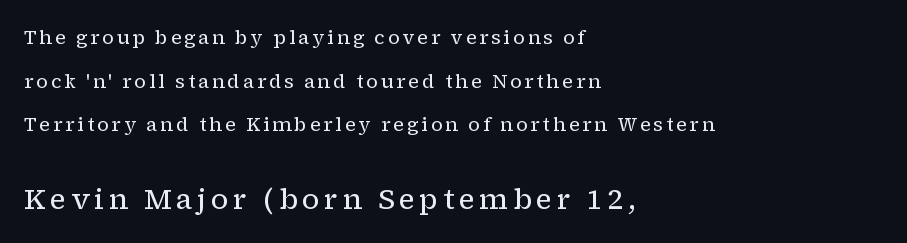
Upright lettering throughout. The letters carry serifs — small finishing strokes at the ends of their stems. Typeset ragged right — the left edge is the straight one. Reading down the column, the eye jumps a long way to each next line. Underlining? Definitely not there.
